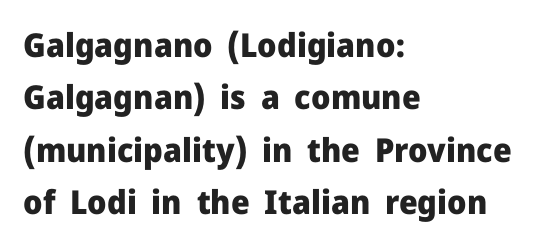
{"serif": "no", "italic": "no", "bold": "yes", "weight": "heavy", "width": "normal", "stroke_contrast": "low", "x_height": "medium", "monospaced": "no", "underline": "no", "align": "left", "line_spacing": "normal", "line_spacing_ratio": 1.59, "letter_spacing": "normal", "letter_spacing_em": 0.0, "glyph_px": 33}
